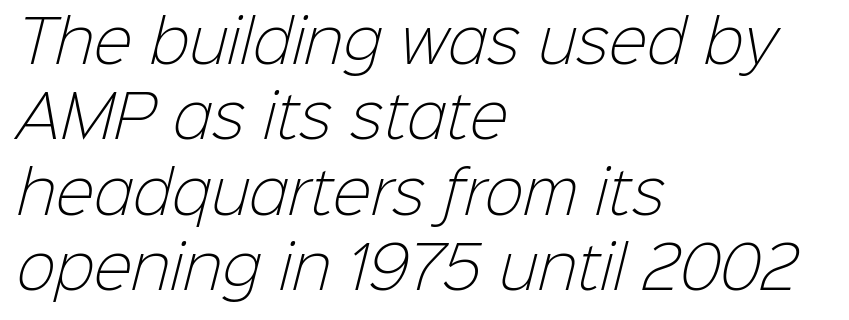
Horizontal bands of white between lines are of average thickness. The characters display no serif detailing; their extremities are plain. The setting favours the left margin, as ordinary paragraphs usually do. This sample uses plain, unmodified letter spacing. The weight tops out at a normal text grade. Is this a fixed-width face? No — the glyphs have proportional, varying widths.
